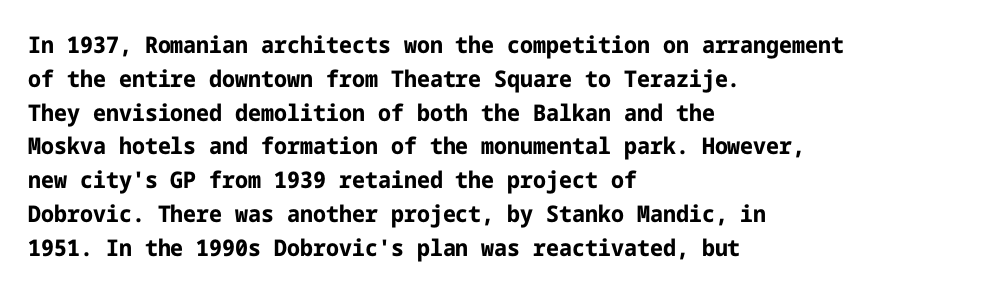
{"italic": "no", "bold": "yes", "underline": "no", "align": "left", "line_spacing": "normal", "line_spacing_ratio": 1.47, "letter_spacing": "normal", "letter_spacing_em": 0.0, "glyph_px": 23}
